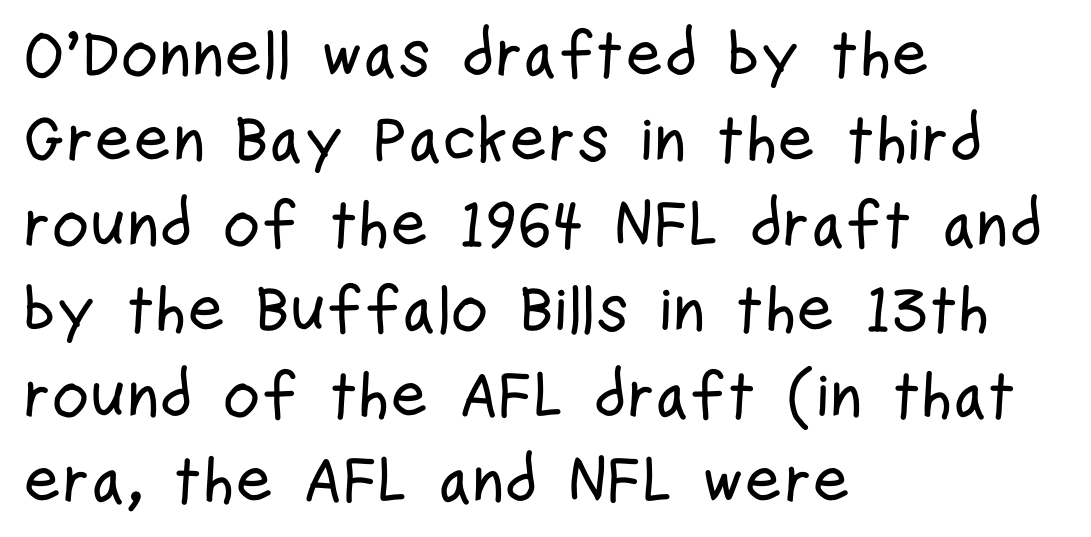
{"serif": "no", "italic": "no", "width": "condensed", "stroke_contrast": "low", "x_height": "medium", "monospaced": "no", "underline": "no", "align": "left", "line_spacing": "normal", "line_spacing_ratio": 1.31, "letter_spacing": "normal", "letter_spacing_em": 0.0, "glyph_px": 65}
